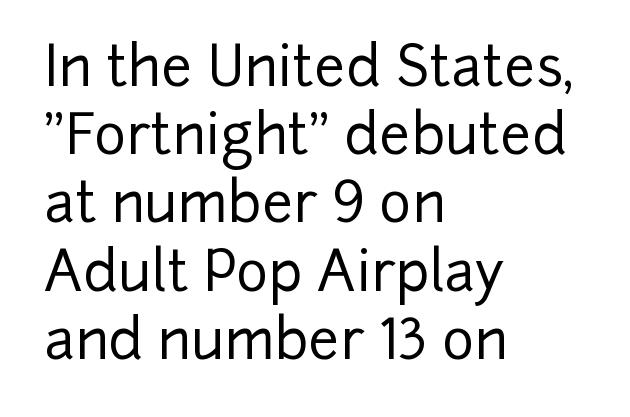
{"serif": "no", "italic": "no", "width": "normal", "stroke_contrast": "low", "x_height": "medium", "monospaced": "no", "underline": "no", "align": "left", "line_spacing_ratio": 1.24, "letter_spacing": "normal", "letter_spacing_em": 0.0, "glyph_px": 55}
